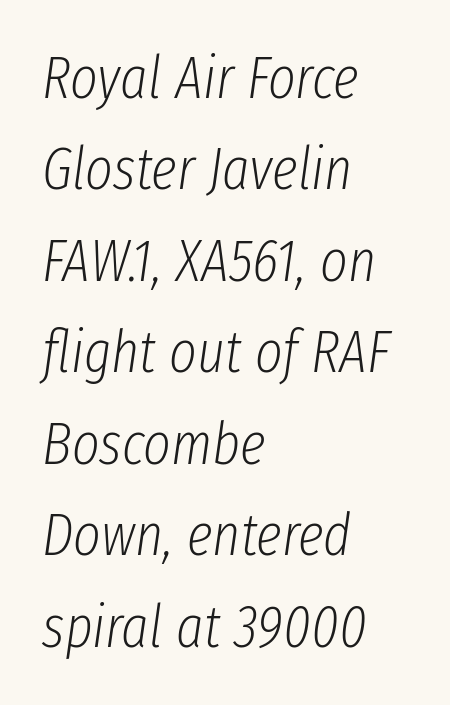
The image shows 59 px light, condensed type, italic (leaning right); set left-aligned, normal line spacing (1.55x), normal letter spacing, not underlined; low stroke contrast and a medium x-height.
